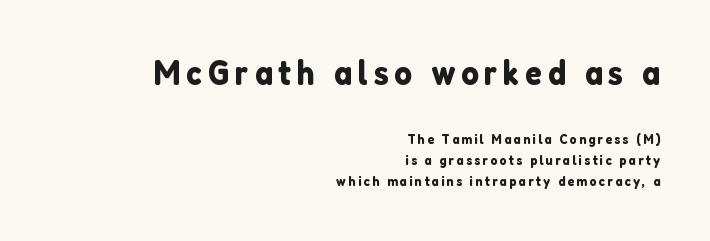
Q: Is the text italic (slanted)? A: No, it is upright.
Q: Is the typeface a serif or a sans-serif typeface? A: Sans-serif.
Q: Is the text underlined? A: No.
Q: How is the paragraph aligned? A: Right-aligned.
Q: Is the spacing between lines tight, normal or loose? A: Normal.
Q: Which block of text is set in a larger size, the first (top) or the second (bottom)? A: The first (top) one.
Q: Width (condensed, normal, or wide)? A: Normal.
Q: Stroke contrast? A: Low.
Q: x-height? A: Medium.
Q: Monospaced? A: No.
